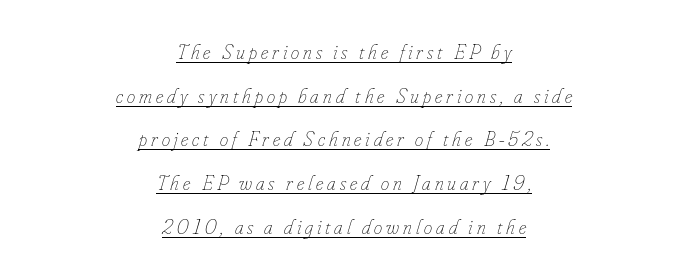
The image shows 21 px text type, italic (leaning right); set centered, loose line spacing (2.08x), underlined.
